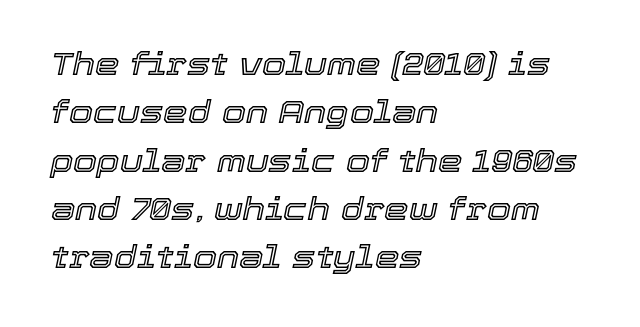
Think of a printed novel: that variable character pitch is what you see here. Notice how the stems are inclined rather than vertical — that's the hallmark of italics. Nobody drew a line under any word here. Leftover space on each line is placed entirely after the last word.
